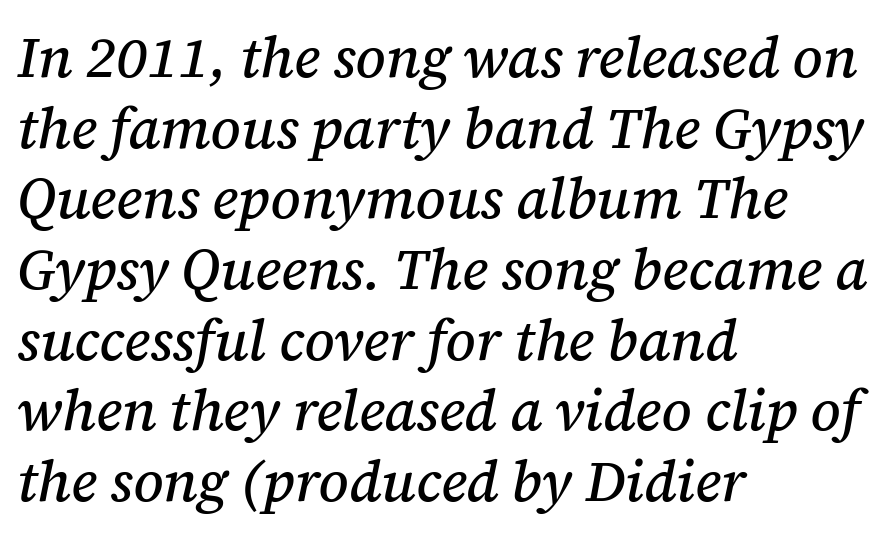
Teacher's note: observe the even left margin — that is flush-left alignment. Character widths vary here, with narrow letters taking less room than wide ones. Observe the ordinary spacing: letters are neighbours, not strangers. The passage shown leans; its letterforms are oblique. To sum up the face: it has serifs. This rendering features lettering with no underline.
